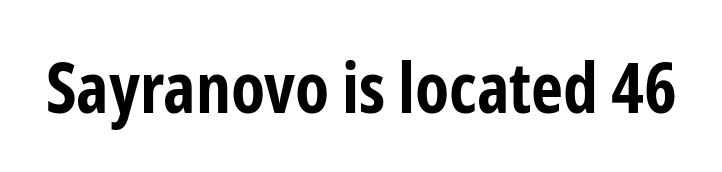
The image shows 70 px bold, condensed sans-serif type, upright; set normal letter spacing, not underlined; low stroke contrast and a medium x-height.
